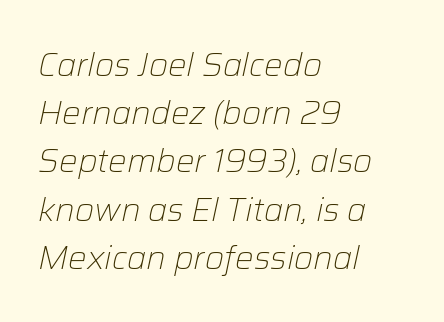
Q: Is the text bold? A: No.
Q: Is the text italic (slanted)? A: Yes, it leans right by about 12 degrees.
Q: Is the text underlined? A: No.
Q: How is the paragraph aligned? A: Left-aligned.
Q: Is the spacing between letters normal or unusually wide? A: Normal.
Q: Is the spacing between lines tight, normal or loose? A: Normal.
Q: Width (condensed, normal, or wide)? A: Normal.
Q: Stroke contrast? A: Low.
Q: x-height? A: Medium.
Q: Monospaced? A: No.
